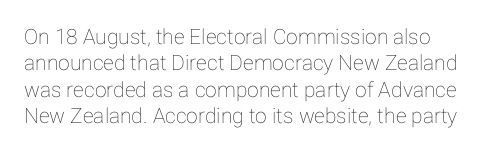
A normal amount of white space separates one row of letters from the next. Rendered with straight, roman letterforms. Unmarked baselines from the first word to the last. There is no visible air inserted between adjacent glyphs.
